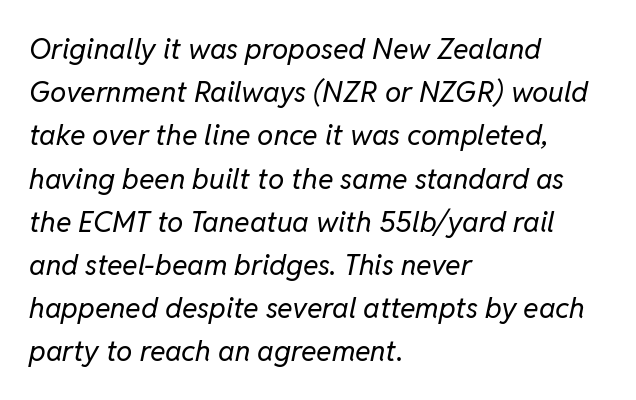
Tracking here is standard; glyphs follow each other at the usual distance. The gap between lines stays unmarked. Stroke thickness stays within the range of a standard reading face or lighter. Typeset ragged right — the left edge is the straight one. Is there much room between lines? A standard amount, neither cramped nor airy.
